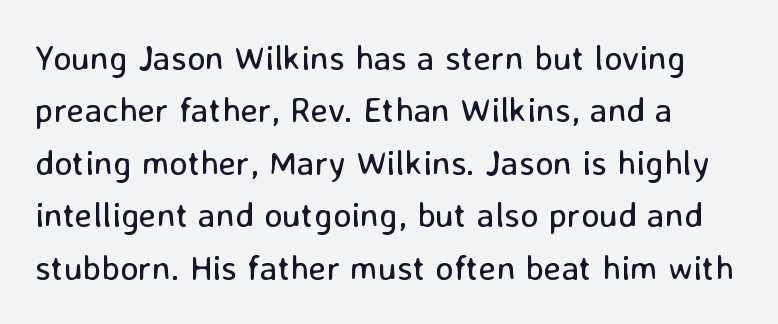
If you measured baseline to baseline, you'd find a middling distance. The designer went with a sans here, leaving each stem footless. Letters rest on an invisible, unmarked baseline. This is roman type, the default non-slanted kind. Each word holds together tightly as a unit, with standard inter-letter gaps. The strokes carry an ordinary text weight at most.
